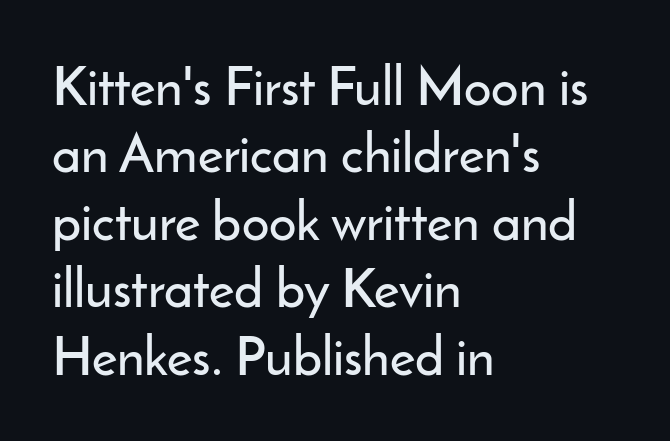
The image shows 54 px sans-serif type, upright; set left-aligned, normal line spacing (1.25x), normal letter spacing, not underlined; low stroke contrast and a small x-height.
